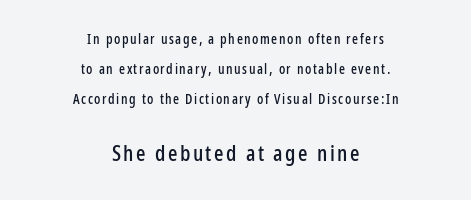
{"italic": "no", "underline": "no", "align": "center", "line_spacing": "loose", "line_spacing_ratio": 2.16, "larger_block": "second", "size_ratio": 1.57, "glyph_px": 22}
